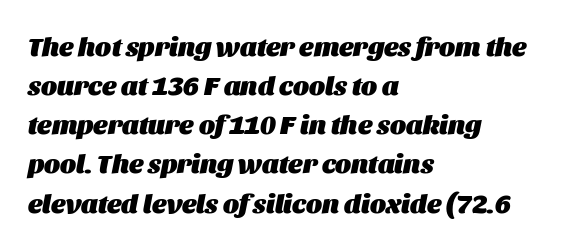
Q: Is the text bold? A: Yes.
Q: Is the text italic (slanted)? A: Yes, it leans right by about 11 degrees.
Q: Is the text underlined? A: No.
Q: How is the paragraph aligned? A: Left-aligned.
Q: Is the spacing between letters normal or unusually wide? A: Normal.
Q: Is the spacing between lines tight, normal or loose? A: Normal.
